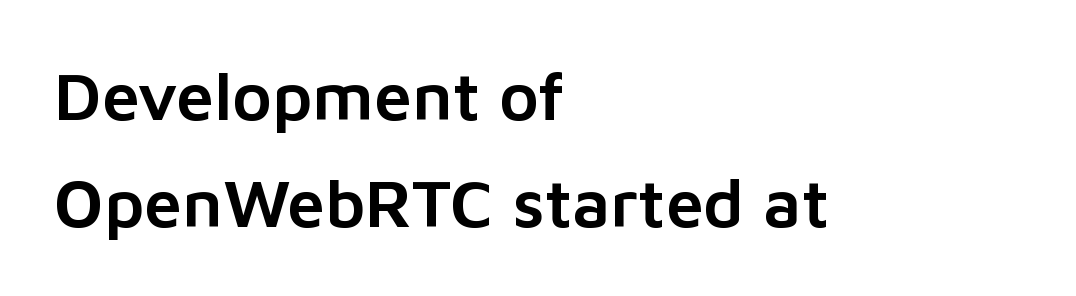
This is sans-serif lettering, the kind often seen on screens and signage. This sample is left-justified, so line endings fall wherever the words run out. Nobody touched the tracking dial on this one. Each letter keeps its own natural width here, so spacing adapts to shape. Leading: standard.
